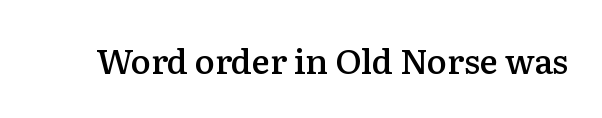
Q: Is the text bold? A: Semi-bold.
Q: Is the text italic (slanted)? A: No, it is upright.
Q: Is the typeface a serif or a sans-serif typeface? A: Serif.
Q: Is the text underlined? A: No.
Q: Is the spacing between letters normal or unusually wide? A: Normal.
Q: Width (condensed, normal, or wide)? A: Normal.
Q: Stroke contrast? A: Medium.
Q: x-height? A: Medium.
Q: Monospaced? A: No.
